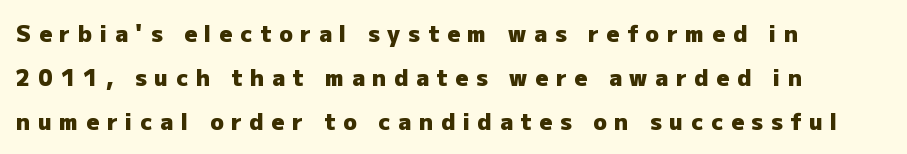
Q: Is the text bold? A: Yes.
Q: Is the text italic (slanted)? A: No, it is upright.
Q: Is the text underlined? A: No.
Q: How is the paragraph aligned? A: Left-aligned.
Q: Is the spacing between letters normal or unusually wide? A: Unusually wide.
Q: Is the spacing between lines tight, normal or loose? A: Loose.
